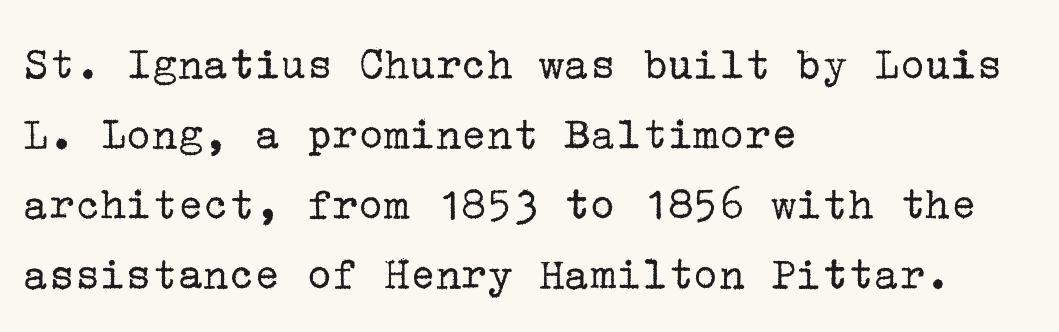
The image shows 48 px regular-weight serif type, upright; set left-aligned, normal line spacing (1.46x), normal letter spacing, not underlined; low stroke contrast and a medium x-height.
